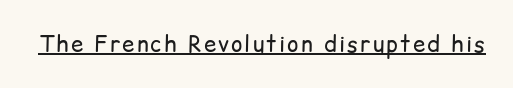
Q: Is the text bold? A: No.
Q: Is the text italic (slanted)? A: No, it is upright.
Q: Is the text underlined? A: Yes.
